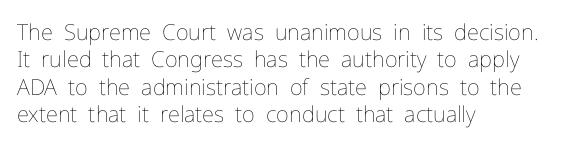
The image shows 22 px text type, upright; set left-aligned, line spacing 1.24x, normal letter spacing, not underlined.
